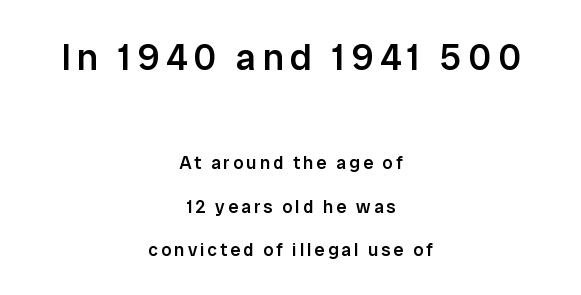
The image shows 37 px semibold sans-serif type, upright; set centered, loose line spacing (2.4x), not underlined; the first (top) block is 2.06x larger; low stroke contrast and a medium x-height.
